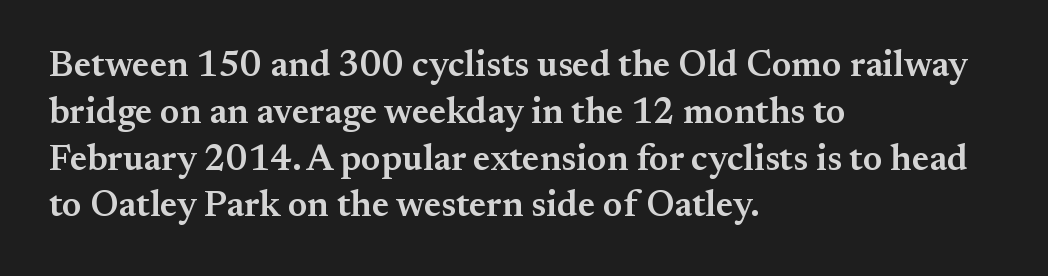
Nobody touched the tracking dial on this one. Small tapered or slab feet sit at the stroke ends, so this counts as serif. Varying glyph widths throughout — classic text-font behaviour. Has an underline been added? It has not.
